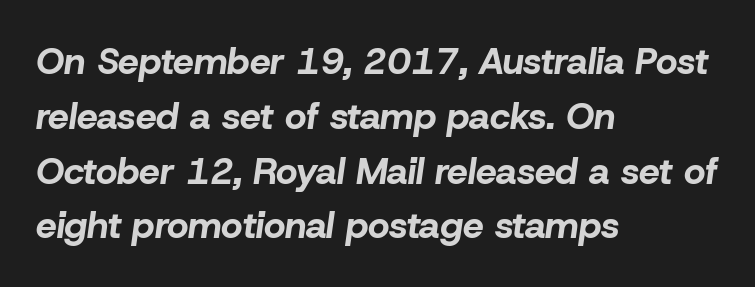
Q: Is the text bold? A: Yes.
Q: Is the text italic (slanted)? A: Yes, it leans right by about 8 degrees.
Q: Is the text underlined? A: No.
Q: How is the paragraph aligned? A: Left-aligned.
Q: Is the spacing between letters normal or unusually wide? A: Normal.
Q: Is the spacing between lines tight, normal or loose? A: Normal.
Q: Width (condensed, normal, or wide)? A: Normal.
Q: Stroke contrast? A: Low.
Q: x-height? A: Medium.
Q: Monospaced? A: No.
